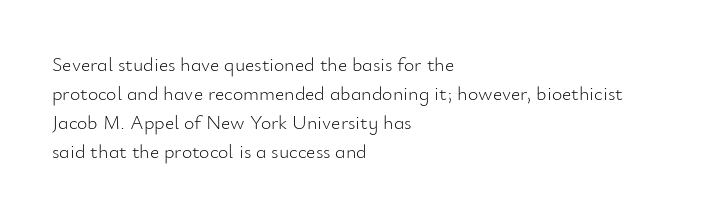
The image shows 20 px text type, upright; set left-aligned, normal line spacing (1.45x), normal letter spacing, not underlined.
